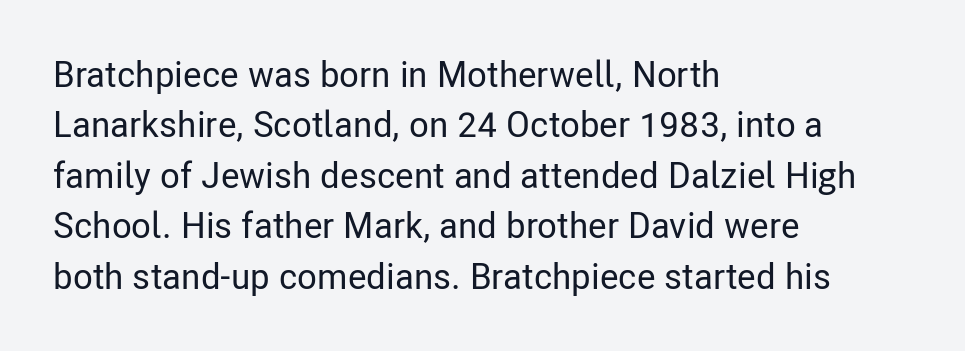
The image shows 36 px condensed sans-serif type, upright; set left-aligned, normal line spacing (1.4x), normal letter spacing, not underlined; low stroke contrast and a medium x-height.
